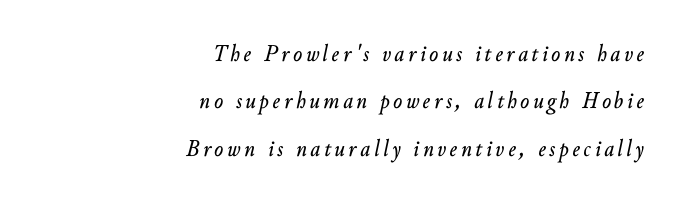
Notice how the stems are inclined rather than vertical — that's the hallmark of italics. If you measured baseline to baseline, you'd find a long distance. These lines are set flush right with a ragged left edge. Check under the words: just untouched page.
